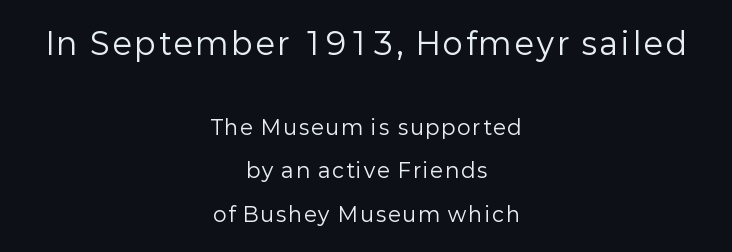
The image shows 30 px regular-weight sans-serif type, upright; set centered, loose line spacing (2.19x), not underlined; the first (top) block is 1.5x larger; low stroke contrast and a medium x-height.
